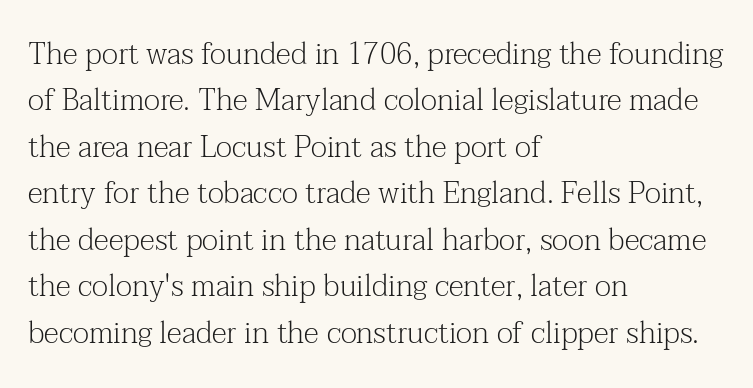
Q: Is the text bold? A: No.
Q: Is the text italic (slanted)? A: No, it is upright.
Q: Is the typeface a serif or a sans-serif typeface? A: Serif.
Q: Is the text underlined? A: No.
Q: How is the paragraph aligned? A: Left-aligned.
Q: Is the spacing between letters normal or unusually wide? A: Normal.
Q: Is the spacing between lines tight, normal or loose? A: Normal.
Q: Width (condensed, normal, or wide)? A: Normal.
Q: Stroke contrast? A: Medium.
Q: x-height? A: Medium.
Q: Monospaced? A: No.
